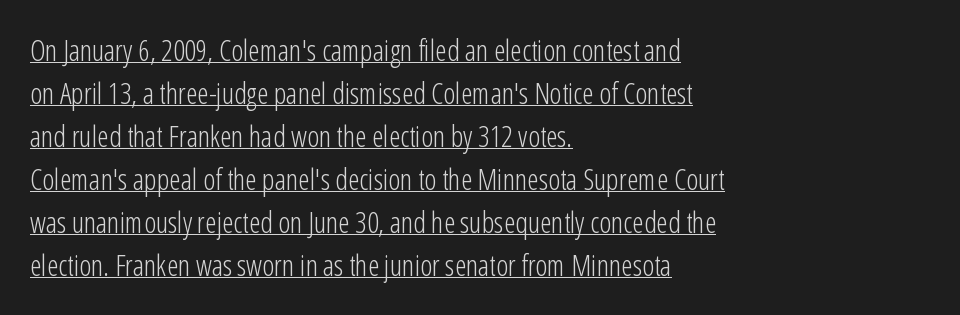
Looks like someone drew a line under every word here. The characters display no serif detailing; their extremities are plain. Character widths vary here, with narrow letters taking less room than wide ones. Posture: vertical. Inter-character spacing is left at the font's built-in metrics.
